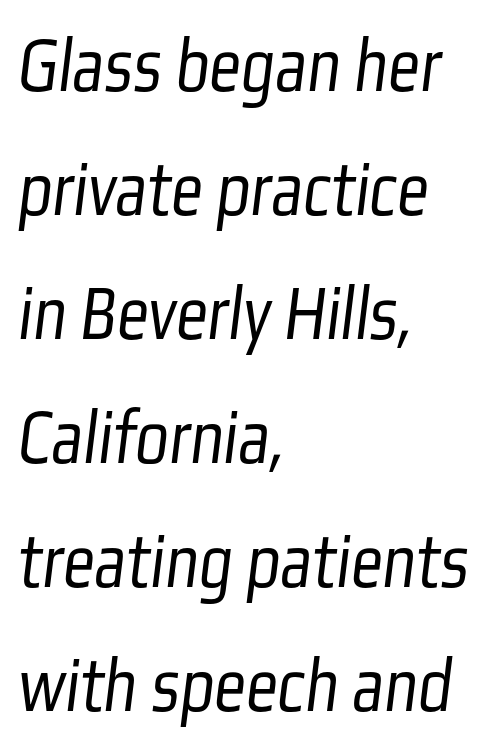
{"serif": "no", "bold": "no", "weight": "light", "width": "condensed", "stroke_contrast": "low", "x_height": "medium", "monospaced": "no", "underline": "no", "align": "left", "line_spacing": "normal", "line_spacing_ratio": 1.57, "letter_spacing": "normal", "letter_spacing_em": 0.0, "glyph_px": 79}
